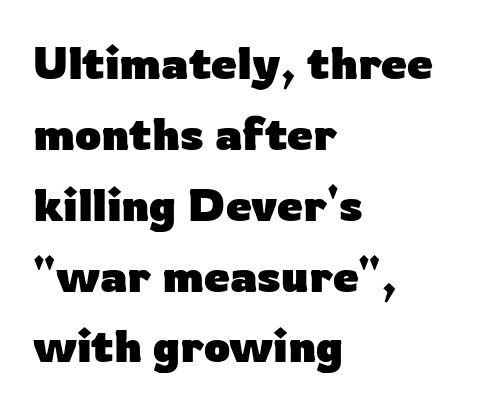
{"serif": "no", "italic": "no", "bold": "yes", "weight": "heavy", "width": "normal", "stroke_contrast": "low", "x_height": "medium", "monospaced": "no", "underline": "no", "align": "left", "line_spacing": "normal", "line_spacing_ratio": 1.54, "letter_spacing": "normal", "letter_spacing_em": 0.0, "glyph_px": 46}
